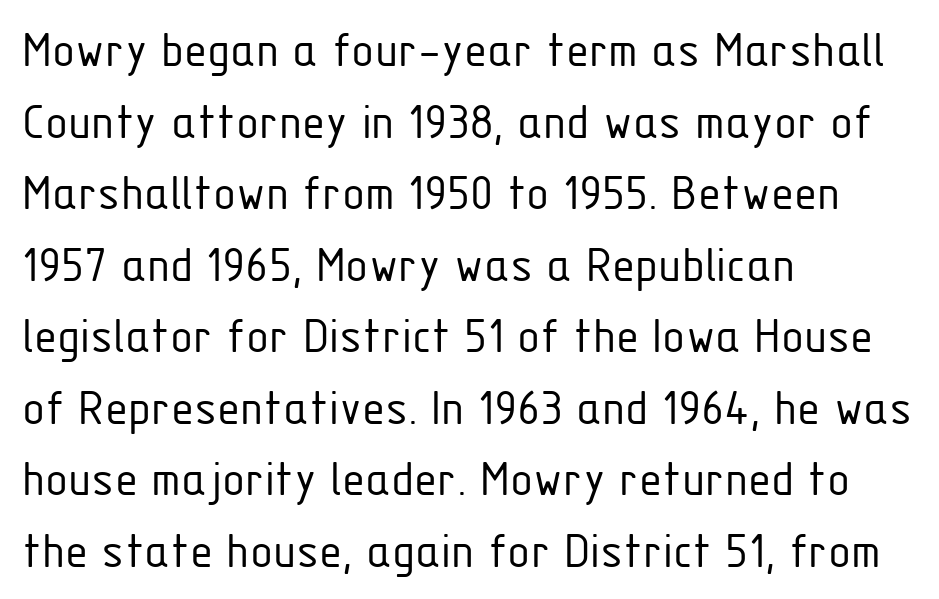
{"serif": "no", "italic": "no", "bold": "no", "weight": "light", "width": "condensed", "stroke_contrast": "low", "x_height": "medium", "monospaced": "no", "underline": "no", "align": "left", "line_spacing": "normal", "line_spacing_ratio": 1.35, "letter_spacing": "normal", "letter_spacing_em": 0.0, "glyph_px": 53}
